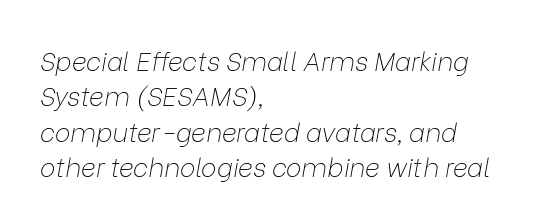
Horizontal alignment here is leftward, the default for most running prose. Does extra space separate the letters? No, they use regular spacing. Notice how the stems are inclined rather than vertical — that's the hallmark of italics. This rendering features lettering with no underline. Heaviness? Minimal to ordinary, like unemphasized prose. Summary of vertical rhythm: regular, with standard interline spacing.
